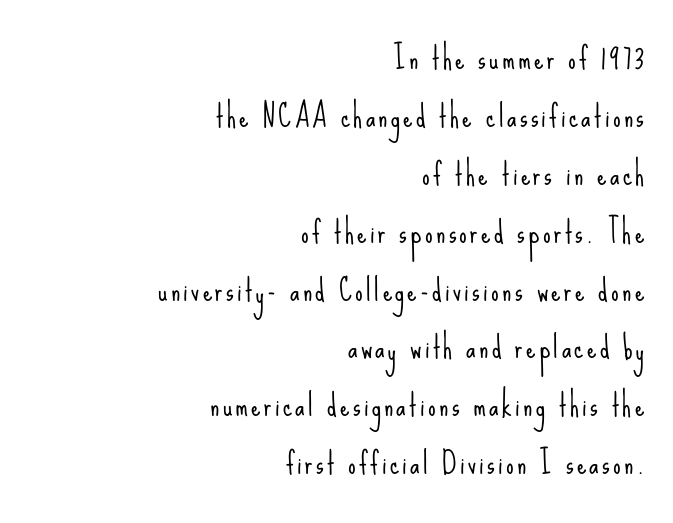
The image shows 30 px light, condensed sans-serif type, upright; set right-aligned, loose line spacing (1.93x), not underlined; low stroke contrast and a small x-height.
